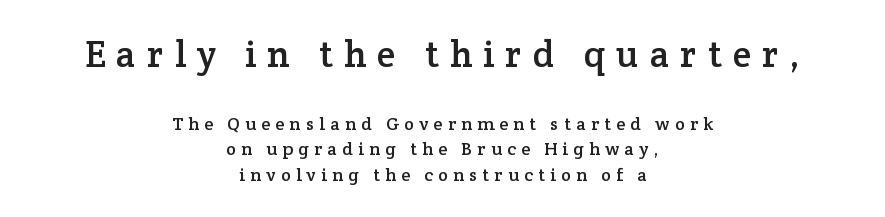
Q: Is the text italic (slanted)? A: No, it is upright.
Q: Is the typeface a serif or a sans-serif typeface? A: Serif.
Q: Is the text underlined? A: No.
Q: How is the paragraph aligned? A: Centered.
Q: Is the spacing between letters normal or unusually wide? A: Unusually wide.
Q: Is the spacing between lines tight, normal or loose? A: Normal.
Q: Which block of text is set in a larger size, the first (top) or the second (bottom)? A: The first (top) one.
Q: Width (condensed, normal, or wide)? A: Normal.
Q: Stroke contrast? A: Low.
Q: x-height? A: Medium.
Q: Monospaced? A: No.
